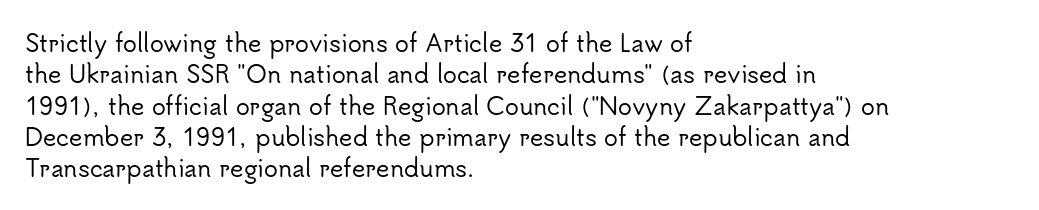
Q: Is the text italic (slanted)? A: No, it is upright.
Q: Is the text underlined? A: No.
Q: How is the paragraph aligned? A: Left-aligned.
Q: Is the spacing between letters normal or unusually wide? A: Normal.
Q: Is the spacing between lines tight, normal or loose? A: Normal.
